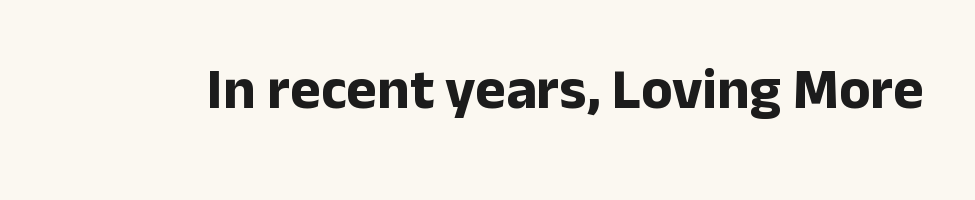
The image shows 58 px bold sans-serif type, upright; set normal letter spacing, not underlined; low stroke contrast and a medium x-height.
